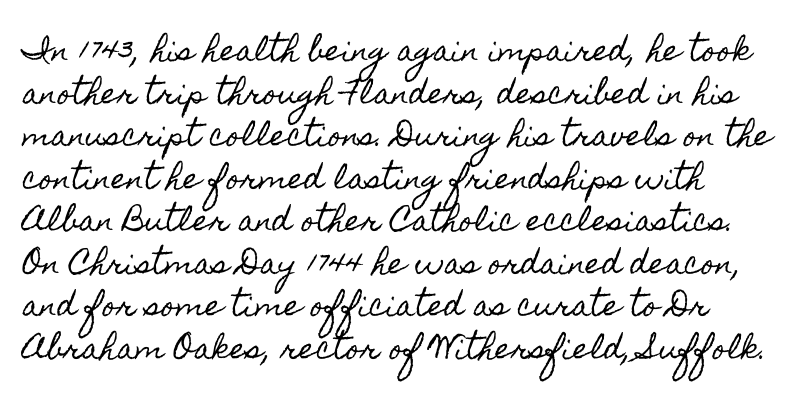
Q: Is the text italic (slanted)? A: Yes.
Q: Is the text underlined? A: No.
Q: Is the spacing between letters normal or unusually wide? A: Normal.
Q: Is the spacing between lines tight, normal or loose? A: Normal.
Q: Width (condensed, normal, or wide)? A: Condensed.
Q: x-height? A: Small.
Q: Monospaced? A: No.
